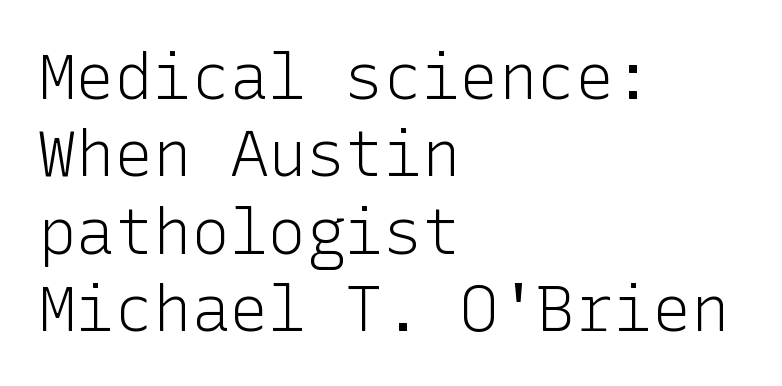
Nobody drew a line under any word here. To sum up the face: it is a sans, with no serifs. Is the letter spacing exaggerated? No — it looks like the ordinary default. Does the copy run flush right? No — it runs flush left. Nope, not italic — everything's standing straight.
